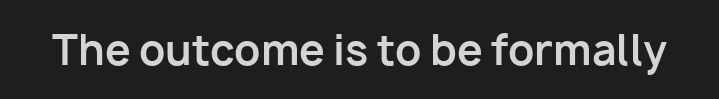
{"serif": "no", "italic": "no", "bold": "yes", "weight": "bold", "width": "normal", "stroke_contrast": "low", "x_height": "medium", "monospaced": "no", "underline": "no", "letter_spacing": "normal", "letter_spacing_em": 0.0, "glyph_px": 41}
